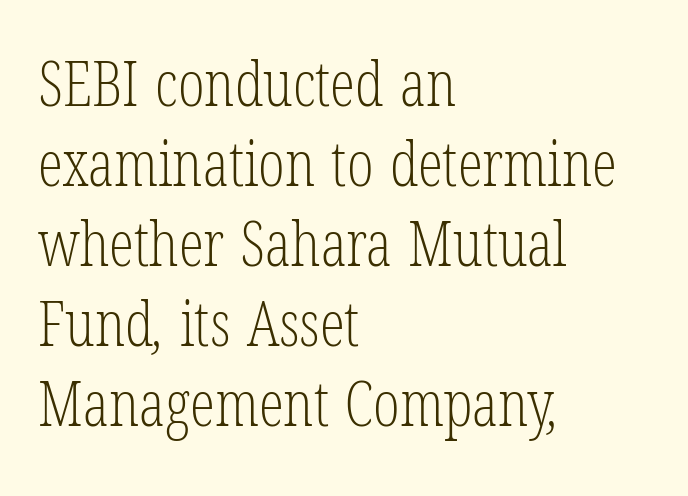
Q: Is the text bold? A: No.
Q: Is the typeface a serif or a sans-serif typeface? A: Serif.
Q: Is the text underlined? A: No.
Q: How is the paragraph aligned? A: Left-aligned.
Q: Is the spacing between letters normal or unusually wide? A: Normal.
Q: Is the spacing between lines tight, normal or loose? A: Normal.
Q: Width (condensed, normal, or wide)? A: Condensed.
Q: Stroke contrast? A: Low.
Q: x-height? A: Medium.
Q: Monospaced? A: No.
